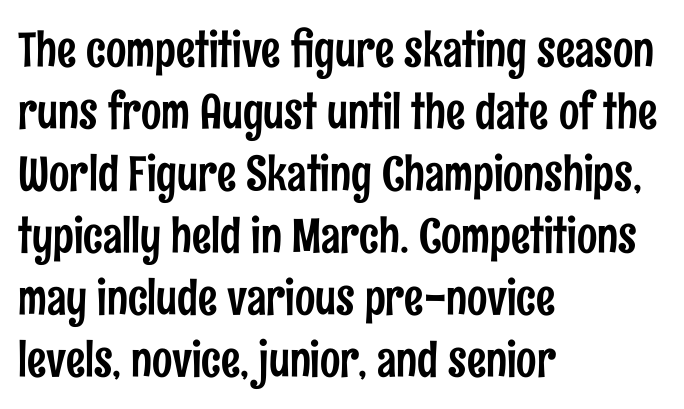
Rule under the text: the space is simply empty. The passage shown is typed in a proportional face where columns would drift. Italic: no, the glyphs are upright roman. Horizontal alignment here is leftward, the default for most running prose. Typographically, this falls in the sans-serif category. Regular leading.
